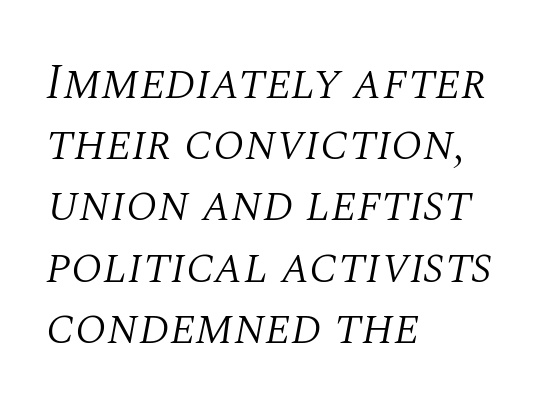
{"serif": "yes", "italic": "yes", "lean": "right", "slant_degrees": 10, "bold": "no", "weight": "light", "width": "normal", "stroke_contrast": "medium", "x_height": "large", "monospaced": "no", "underline": "no", "align": "left", "line_spacing": "normal", "line_spacing_ratio": 1.25, "letter_spacing": "normal", "letter_spacing_em": 0.0, "glyph_px": 49}
